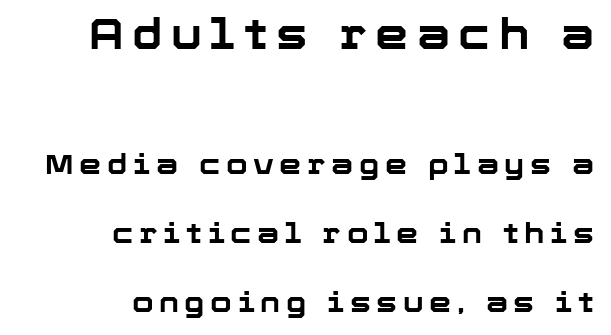
The image shows 42 px bold sans-serif type, upright; set right-aligned, loose line spacing (2.45x), unusually wide letter spacing (+0.2 em), not underlined; the first (top) block is 1.5x larger; low stroke contrast and a medium x-height.
